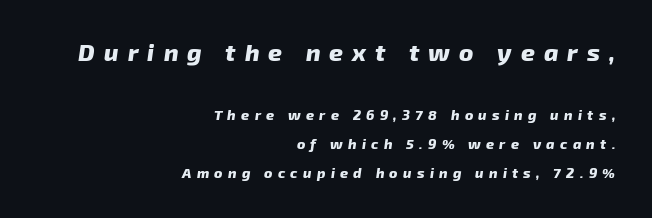
{"italic": "yes", "lean": "right", "slant_degrees": 8, "bold": "yes", "underline": "no", "align": "right", "line_spacing": "loose", "line_spacing_ratio": 2.07, "letter_spacing": "wide", "letter_spacing_em": 0.38, "larger_block": "first", "size_ratio": 1.71, "glyph_px": 24}
